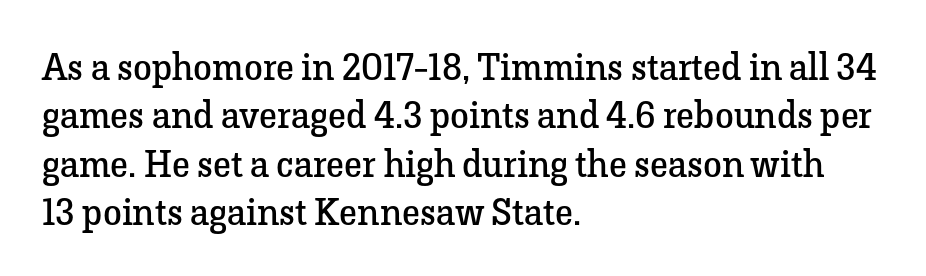
{"serif": "yes", "italic": "no", "bold": "no", "weight": "regular", "width": "normal", "stroke_contrast": "low", "x_height": "medium", "monospaced": "no", "underline": "no", "align": "left", "line_spacing": "normal", "line_spacing_ratio": 1.27, "letter_spacing": "normal", "letter_spacing_em": 0.0, "glyph_px": 38}
